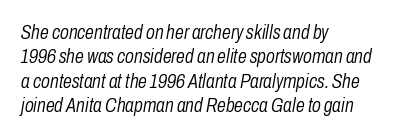
{"italic": "yes", "lean": "right", "slant_degrees": 10, "bold": "no", "underline": "no", "align": "left", "line_spacing_ratio": 1.22, "letter_spacing": "normal", "letter_spacing_em": 0.0, "glyph_px": 20}
